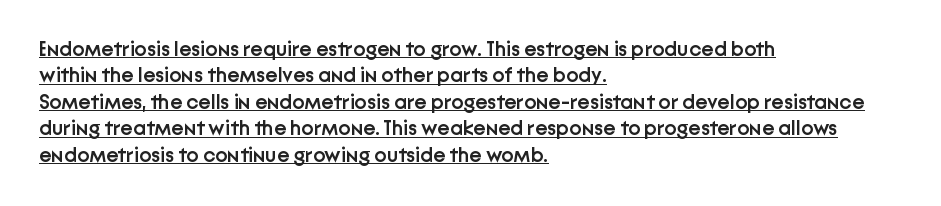
A classic flush-left, rag-right setting is used for this passage. Unlike italic type, these characters show no tilt at all. Decoration check: the copy is underlined. Stroke thickness is moderately raised; the sample reads as semibold.
